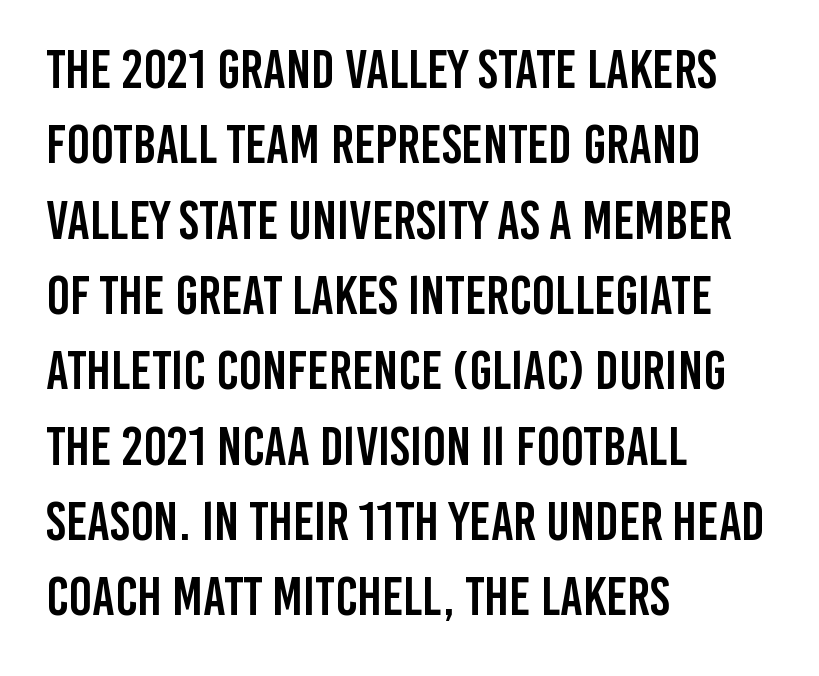
Q: Is the text italic (slanted)? A: No, it is upright.
Q: Is the typeface a serif or a sans-serif typeface? A: Sans-serif.
Q: Is the text underlined? A: No.
Q: How is the paragraph aligned? A: Left-aligned.
Q: Is the spacing between letters normal or unusually wide? A: Normal.
Q: Is the spacing between lines tight, normal or loose? A: Normal.
Q: Width (condensed, normal, or wide)? A: Condensed.
Q: Stroke contrast? A: Low.
Q: x-height? A: Large.
Q: Monospaced? A: No.
